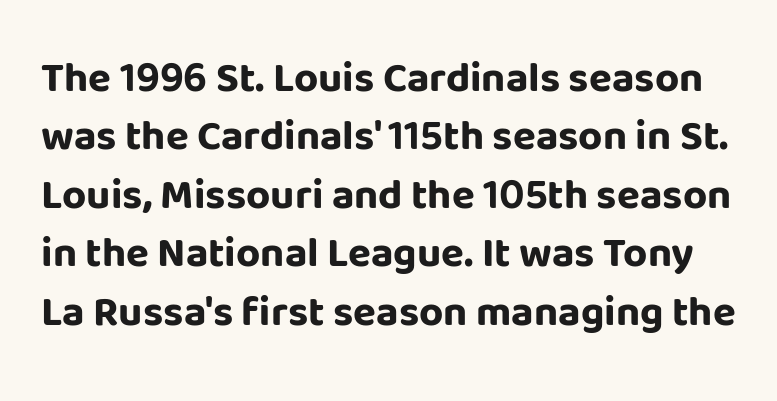
Q: Is the text bold? A: Yes.
Q: Is the text italic (slanted)? A: No, it is upright.
Q: Is the typeface a serif or a sans-serif typeface? A: Sans-serif.
Q: Is the text underlined? A: No.
Q: Is the spacing between letters normal or unusually wide? A: Normal.
Q: Is the spacing between lines tight, normal or loose? A: Normal.
Q: Width (condensed, normal, or wide)? A: Normal.
Q: Stroke contrast? A: Low.
Q: x-height? A: Large.
Q: Monospaced? A: No.
